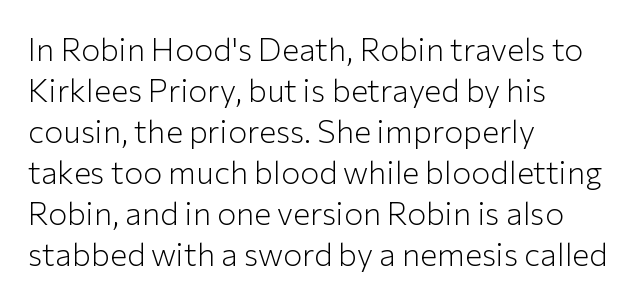
The image shows 32 px light sans-serif type, upright; set left-aligned, normal line spacing (1.28x), normal letter spacing, not underlined; low stroke contrast and a medium x-height.
